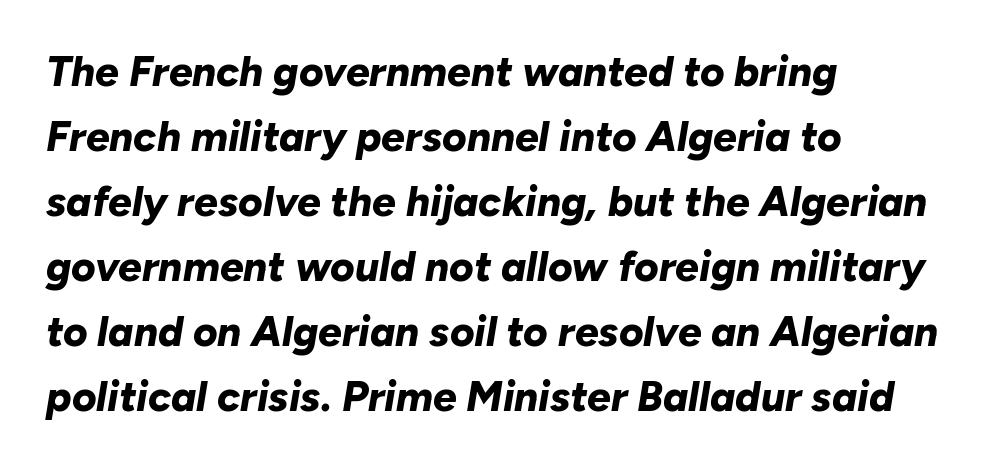
Q: Is the text bold? A: Yes.
Q: Is the text italic (slanted)? A: Yes, it leans right by about 10 degrees.
Q: Is the text underlined? A: No.
Q: How is the paragraph aligned? A: Left-aligned.
Q: Is the spacing between letters normal or unusually wide? A: Normal.
Q: Is the spacing between lines tight, normal or loose? A: Normal.
Q: Width (condensed, normal, or wide)? A: Normal.
Q: Stroke contrast? A: Low.
Q: x-height? A: Medium.
Q: Monospaced? A: No.
